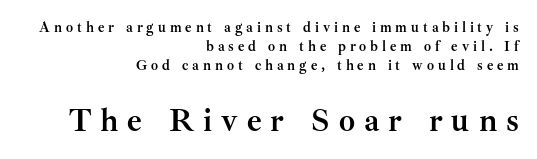
{"serif": "yes", "italic": "no", "bold": "yes", "weight": "semibold", "width": "normal", "stroke_contrast": "medium", "x_height": "small", "monospaced": "no", "underline": "no", "align": "right", "line_spacing": "normal", "line_spacing_ratio": 1.34, "letter_spacing": "wide", "letter_spacing_em": 0.28, "larger_block": "second", "size_ratio": 2.29, "glyph_px": 32}
